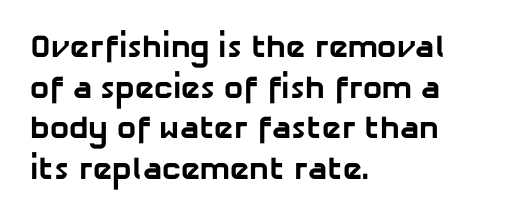
{"serif": "no", "bold": "yes", "weight": "bold", "width": "normal", "stroke_contrast": "low", "x_height": "medium", "monospaced": "no", "underline": "no", "align": "left", "line_spacing": "normal", "line_spacing_ratio": 1.27, "letter_spacing": "normal", "letter_spacing_em": 0.0, "glyph_px": 32}
